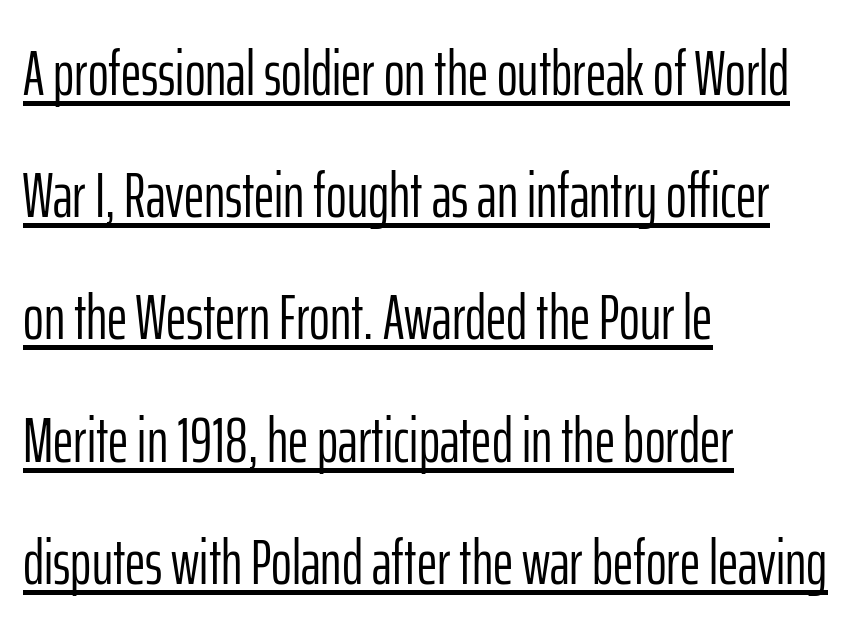
{"serif": "no", "italic": "no", "bold": "no", "weight": "light", "width": "condensed", "stroke_contrast": "low", "x_height": "medium", "monospaced": "no", "underline": "yes", "align": "left", "line_spacing": "loose", "line_spacing_ratio": 1.94, "letter_spacing": "normal", "letter_spacing_em": 0.0, "glyph_px": 63}
